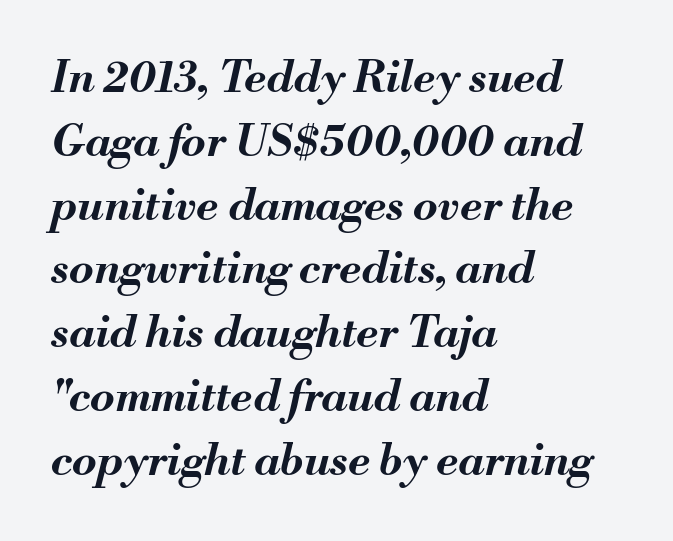
The image shows 44 px bold type, italic (leaning right); set left-aligned, normal line spacing (1.45x), normal letter spacing, not underlined; medium stroke contrast and a small x-height.
